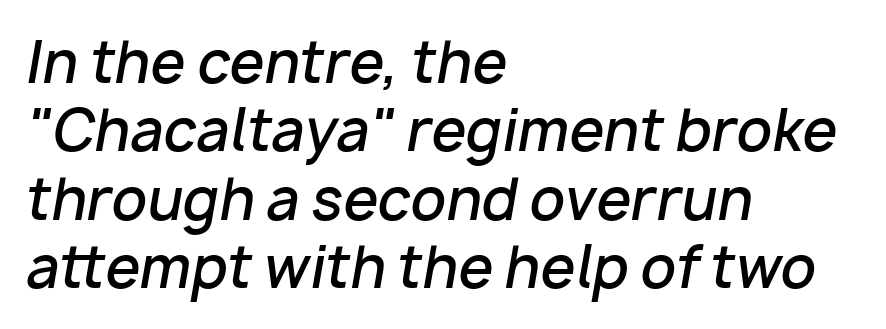
Q: Is the text bold? A: Semi-bold.
Q: Is the text italic (slanted)? A: Yes, it leans right by about 10 degrees.
Q: Is the text underlined? A: No.
Q: How is the paragraph aligned? A: Left-aligned.
Q: Is the spacing between letters normal or unusually wide? A: Normal.
Q: Width (condensed, normal, or wide)? A: Normal.
Q: Stroke contrast? A: Low.
Q: x-height? A: Medium.
Q: Monospaced? A: No.
